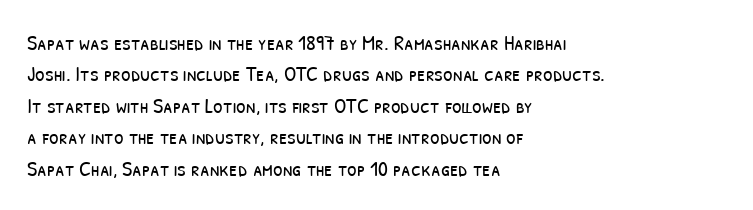
Q: Is the text bold? A: No.
Q: Is the text underlined? A: No.
Q: How is the paragraph aligned? A: Left-aligned.
Q: Is the spacing between letters normal or unusually wide? A: Normal.
Q: Is the spacing between lines tight, normal or loose? A: Normal.
